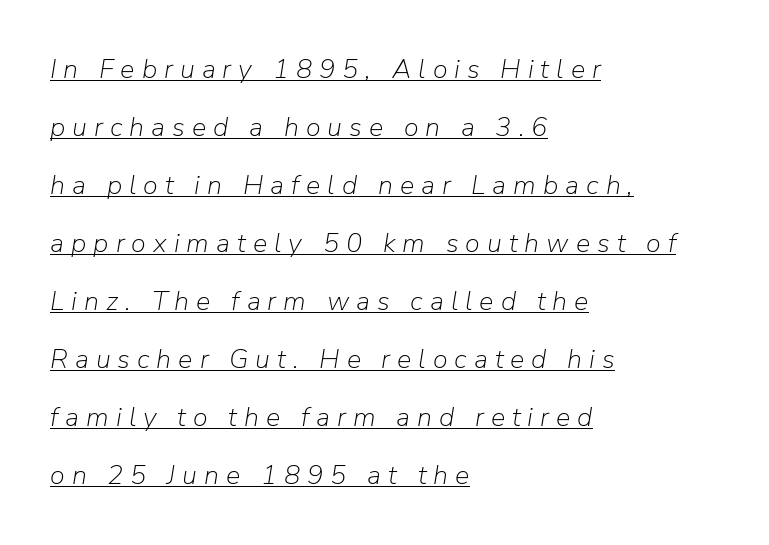
The image shows 27 px text type, italic (leaning right); set left-aligned, loose line spacing (2.15x), unusually wide letter spacing (+0.26 em), underlined.
